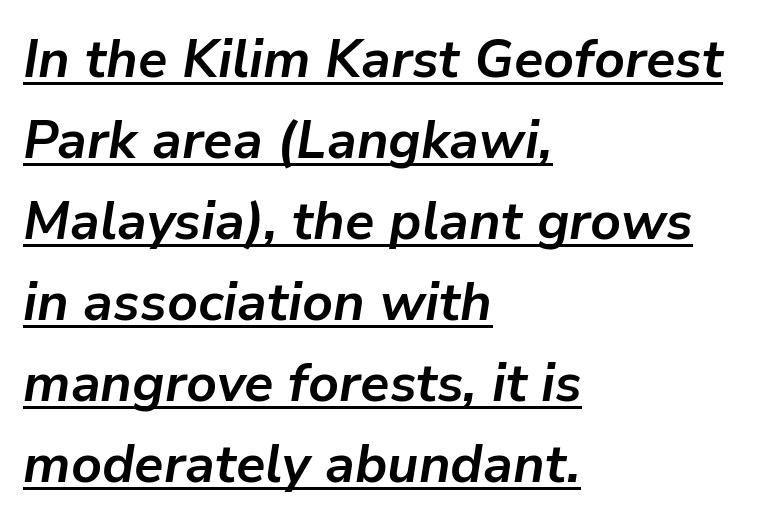
Q: Is the text bold? A: Yes.
Q: Is the text italic (slanted)? A: Yes, it leans right by about 9 degrees.
Q: Is the text underlined? A: Yes.
Q: How is the paragraph aligned? A: Left-aligned.
Q: Is the spacing between letters normal or unusually wide? A: Normal.
Q: Is the spacing between lines tight, normal or loose? A: Normal.
Q: Width (condensed, normal, or wide)? A: Normal.
Q: Stroke contrast? A: Low.
Q: x-height? A: Medium.
Q: Monospaced? A: No.
